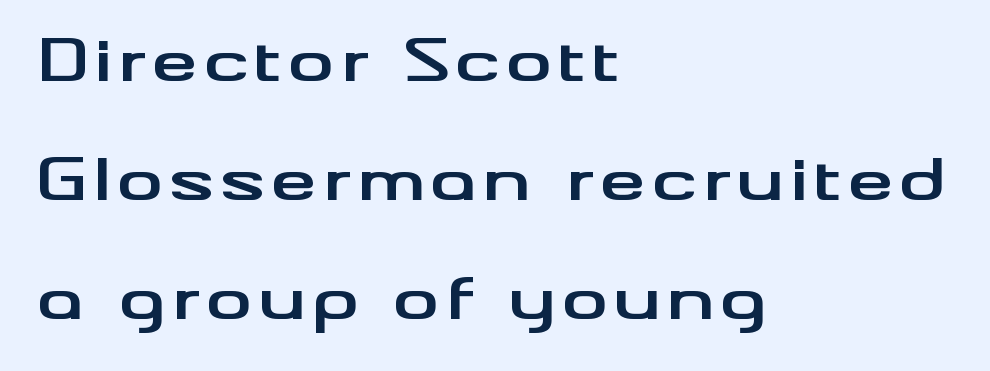
Q: Is the text bold? A: Yes.
Q: Is the text italic (slanted)? A: No, it is upright.
Q: Is the typeface a serif or a sans-serif typeface? A: Sans-serif.
Q: Is the text underlined? A: No.
Q: How is the paragraph aligned? A: Left-aligned.
Q: Is the spacing between lines tight, normal or loose? A: Loose.
Q: Width (condensed, normal, or wide)? A: Wide.
Q: Stroke contrast? A: Medium.
Q: x-height? A: Small.
Q: Monospaced? A: No.
